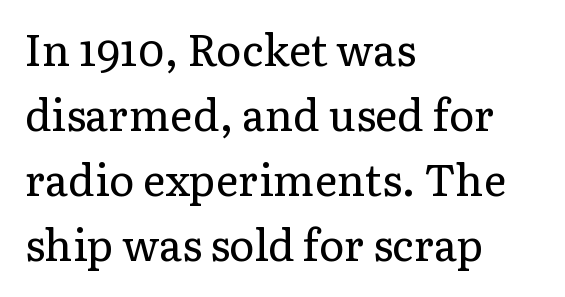
{"serif": "yes", "italic": "no", "bold": "no", "weight": "regular", "width": "normal", "stroke_contrast": "low", "x_height": "medium", "monospaced": "no", "underline": "no", "align": "left", "line_spacing": "normal", "line_spacing_ratio": 1.51, "letter_spacing": "normal", "letter_spacing_em": 0.0, "glyph_px": 43}
